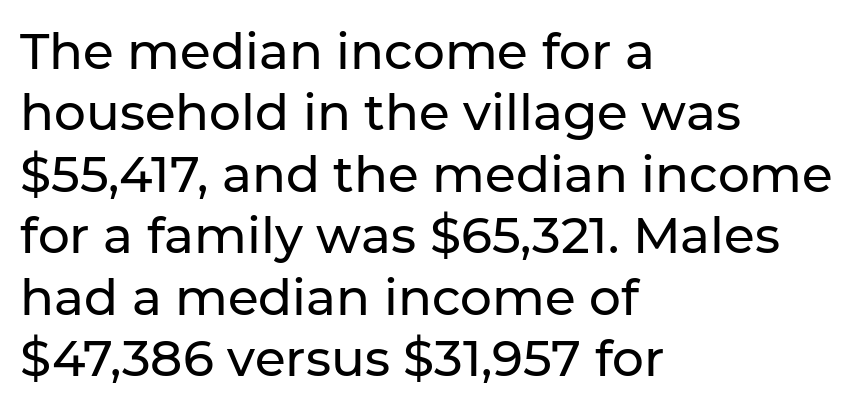
Q: Is the text italic (slanted)? A: No, it is upright.
Q: Is the typeface a serif or a sans-serif typeface? A: Sans-serif.
Q: Is the text underlined? A: No.
Q: How is the paragraph aligned? A: Left-aligned.
Q: Is the spacing between letters normal or unusually wide? A: Normal.
Q: Width (condensed, normal, or wide)? A: Normal.
Q: Stroke contrast? A: Low.
Q: x-height? A: Medium.
Q: Monospaced? A: No.
